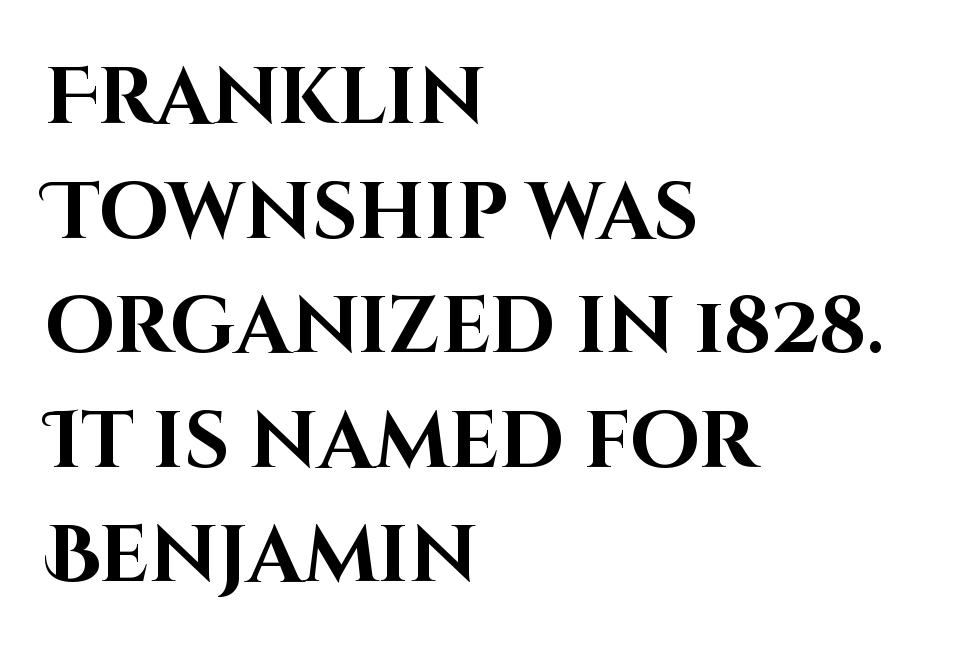
If you drew a ruler down the left edge, every line would touch it. The rendering uses a bold face; every stroke is thick and dark. Letterform terminals end flat and unadorned throughout the passage. Looks like regular typesetting: each glyph gets only the width it needs. The line-height multiplier appears to be the usual default.
